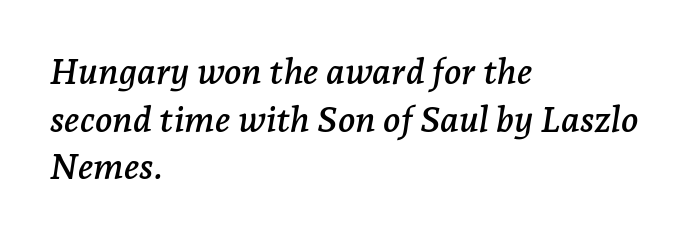
{"serif": "yes", "italic": "yes", "lean": "right", "slant_degrees": 7, "width": "normal", "stroke_contrast": "low", "x_height": "medium", "monospaced": "no", "underline": "no", "align": "left", "line_spacing": "normal", "line_spacing_ratio": 1.32, "letter_spacing": "normal", "letter_spacing_em": 0.0, "glyph_px": 36}
